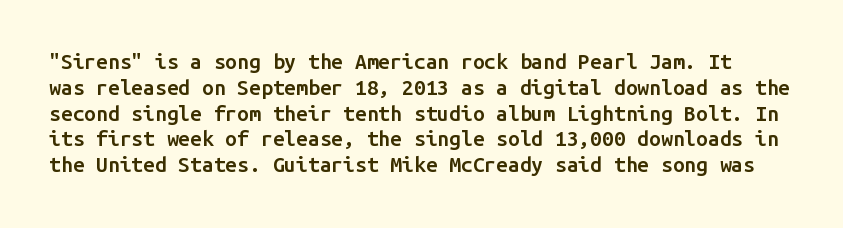
{"italic": "no", "bold": "semi", "underline": "no", "line_spacing_ratio": 1.23, "letter_spacing": "normal", "letter_spacing_em": 0.0, "glyph_px": 21}
